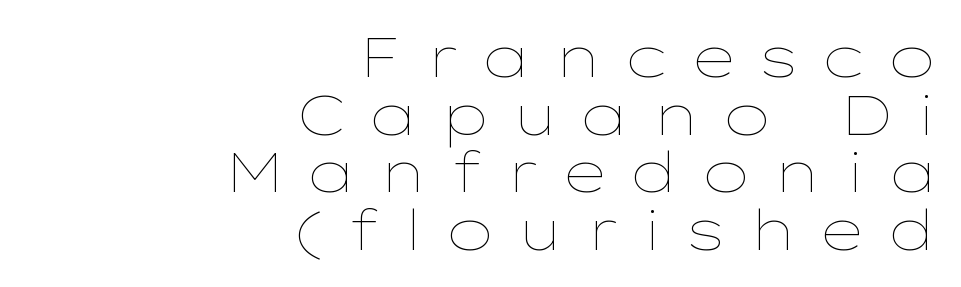
The image shows 55 px thin, wide type, upright; set right-aligned, tight line spacing (1.05x), unusually wide letter spacing (+0.34 em), not underlined; low stroke contrast and a medium x-height.
